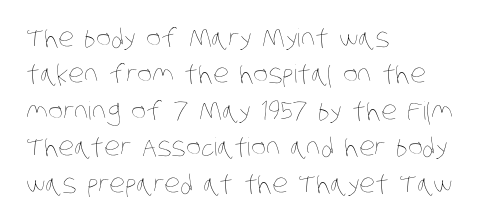
{"bold": "no", "underline": "no", "align": "left", "line_spacing": "normal", "line_spacing_ratio": 1.46, "letter_spacing": "normal", "letter_spacing_em": 0.0, "glyph_px": 25}
